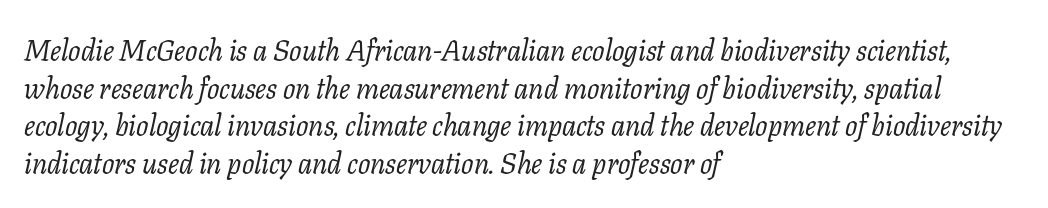
Q: Is the text bold? A: No.
Q: Is the text italic (slanted)? A: Yes, it leans right by about 11 degrees.
Q: Is the typeface a serif or a sans-serif typeface? A: Serif.
Q: Is the text underlined? A: No.
Q: How is the paragraph aligned? A: Left-aligned.
Q: Is the spacing between letters normal or unusually wide? A: Normal.
Q: Is the spacing between lines tight, normal or loose? A: Normal.
Q: Width (condensed, normal, or wide)? A: Normal.
Q: Stroke contrast? A: Low.
Q: x-height? A: Medium.
Q: Monospaced? A: No.
